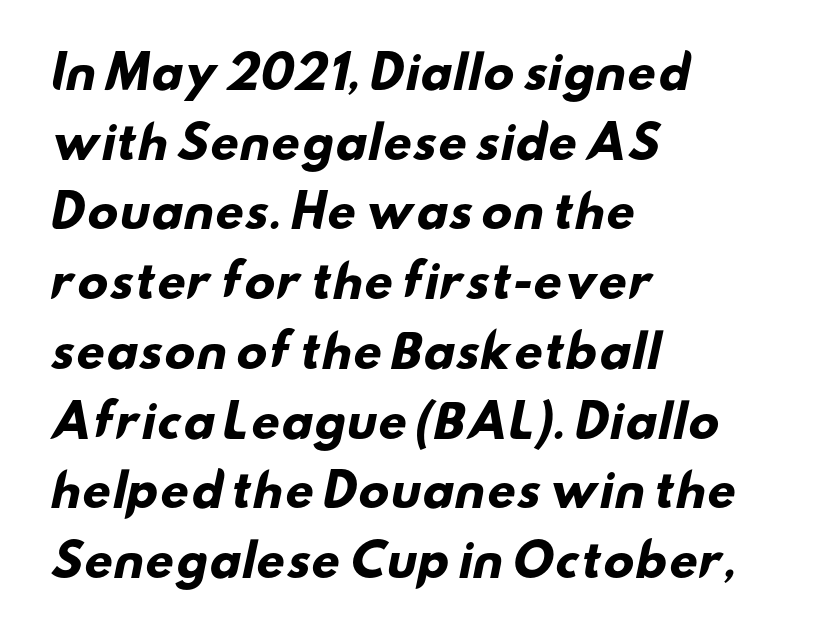
{"serif": "no", "bold": "yes", "weight": "heavy", "width": "wide", "stroke_contrast": "low", "x_height": "small", "monospaced": "no", "underline": "no", "align": "left", "line_spacing": "normal", "line_spacing_ratio": 1.55, "letter_spacing": "normal", "letter_spacing_em": 0.0, "glyph_px": 45}
